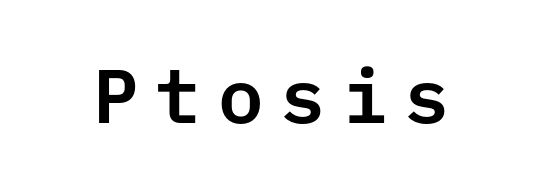
Underlining? Definitely not there. How are the letters spaced? Widely, with obvious added tracking. Posture: vertical. The glyphs in this specimen are sans serif. These lines are rendered in a fixed-pitch font.
